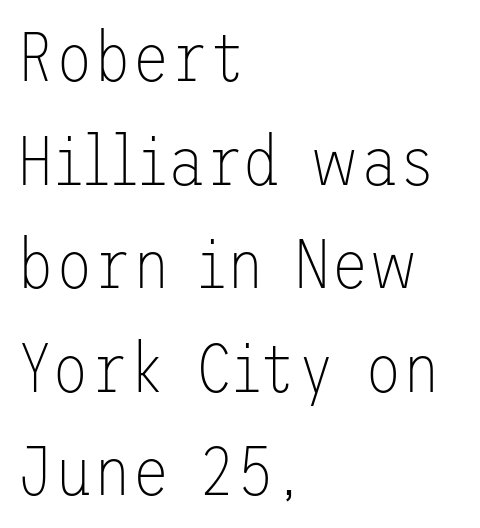
Q: Is the text bold? A: No.
Q: Is the text italic (slanted)? A: No, it is upright.
Q: Is the typeface a serif or a sans-serif typeface? A: Sans-serif.
Q: Is the text underlined? A: No.
Q: How is the paragraph aligned? A: Left-aligned.
Q: Is the spacing between letters normal or unusually wide? A: Normal.
Q: Is the spacing between lines tight, normal or loose? A: Normal.
Q: Width (condensed, normal, or wide)? A: Normal.
Q: Stroke contrast? A: Low.
Q: x-height? A: Medium.
